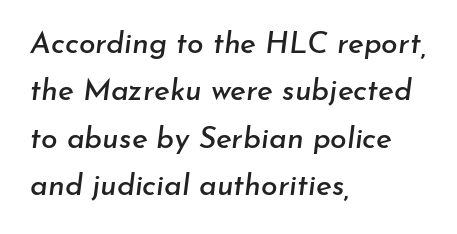
{"italic": "yes", "lean": "right", "slant_degrees": 7, "width": "normal", "stroke_contrast": "low", "x_height": "small", "monospaced": "no", "underline": "no", "align": "left", "line_spacing": "normal", "line_spacing_ratio": 1.58, "letter_spacing": "normal", "letter_spacing_em": 0.0, "glyph_px": 30}
